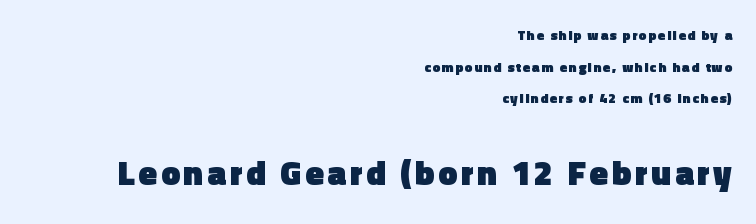
Each letter keeps its own natural width here, so spacing adapts to shape. The characters display no serif detailing; their extremities are plain. If you measured baseline to baseline, you'd find a long distance. A typesetter would mark this as roman, not italic. The glyphs have the mass of a bold cut. Layout note: lines flush right.
